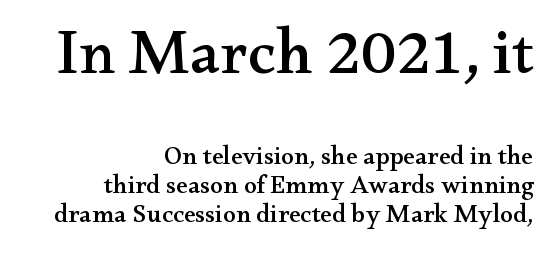
{"serif": "yes", "italic": "no", "width": "wide", "stroke_contrast": "medium", "x_height": "small", "monospaced": "no", "underline": "no", "align": "right", "line_spacing": "tight", "line_spacing_ratio": 1.13, "letter_spacing": "normal", "letter_spacing_em": 0.0, "larger_block": "first", "size_ratio": 2.46, "glyph_px": 64}
